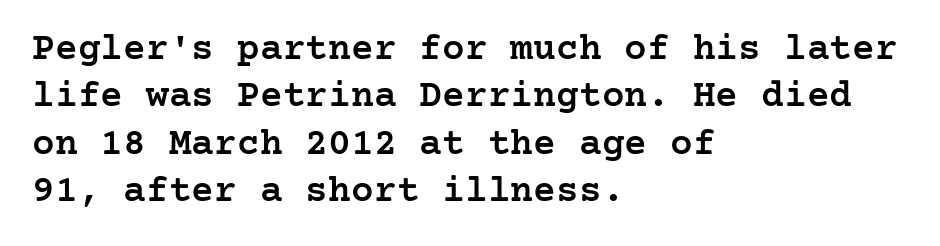
The image shows 38 px semibold serif type, upright; set left-aligned, normal line spacing (1.25x), normal letter spacing, not underlined; low stroke contrast and a medium x-height.
